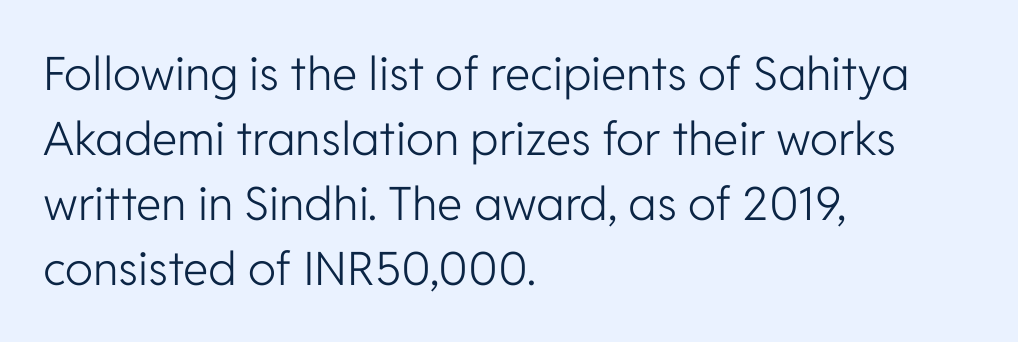
Q: Is the text bold? A: No.
Q: Is the text italic (slanted)? A: No, it is upright.
Q: Is the typeface a serif or a sans-serif typeface? A: Sans-serif.
Q: Is the text underlined? A: No.
Q: How is the paragraph aligned? A: Left-aligned.
Q: Is the spacing between letters normal or unusually wide? A: Normal.
Q: Is the spacing between lines tight, normal or loose? A: Normal.
Q: Width (condensed, normal, or wide)? A: Normal.
Q: Stroke contrast? A: Low.
Q: x-height? A: Medium.
Q: Monospaced? A: No.
